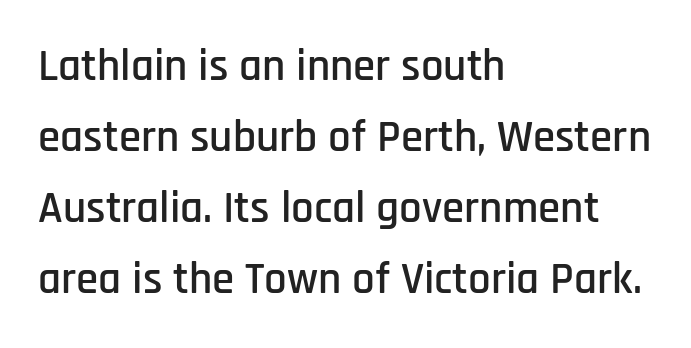
Style check: upright. Varying glyph widths throughout — classic text-font behaviour. Notice how the passage keeps a crisp vertical edge on the left only. A typesetter would label this face a sans. The string is rendered with underlining switched off.
